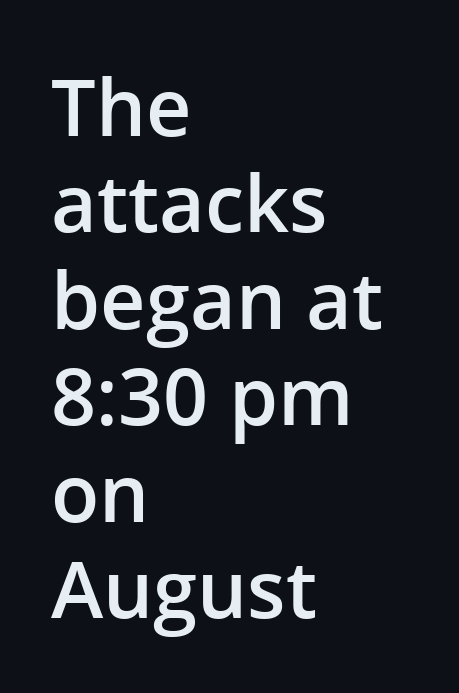
{"serif": "no", "italic": "no", "bold": "semi", "weight": "semibold", "width": "normal", "stroke_contrast": "low", "x_height": "medium", "monospaced": "no", "underline": "no", "align": "left", "line_spacing_ratio": 1.22, "letter_spacing": "normal", "letter_spacing_em": 0.0, "glyph_px": 79}
